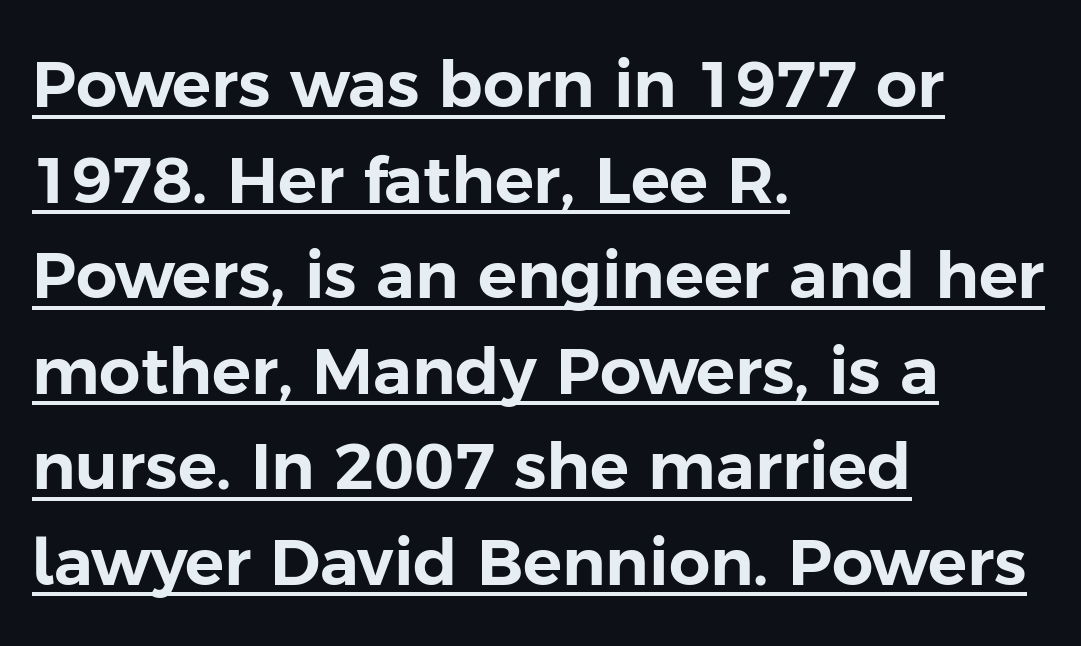
In CSS terms this would be text-align: left. Is this a fixed-width face? No — the glyphs have proportional, varying widths. Look at the bottom of the vertical strokes: they stop flat, with no serifs. The words here are underlined. Is the letter spacing exaggerated? No — it looks like the ordinary default. No italicization has been applied; the sample stays upright.
